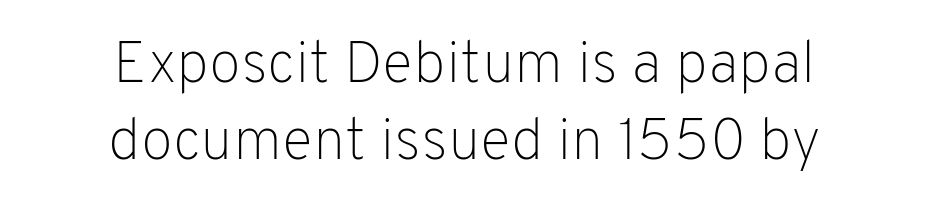
The image shows 59 px light sans-serif type, upright; set centered, normal line spacing (1.31x), normal letter spacing, not underlined; low stroke contrast and a medium x-height.
